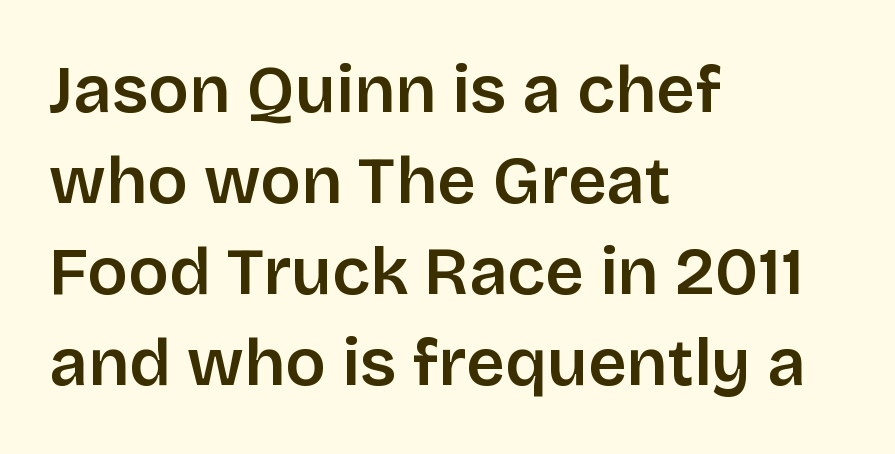
Q: Is the text bold? A: Semi-bold.
Q: Is the text italic (slanted)? A: No, it is upright.
Q: Is the typeface a serif or a sans-serif typeface? A: Sans-serif.
Q: Is the text underlined? A: No.
Q: How is the paragraph aligned? A: Left-aligned.
Q: Is the spacing between letters normal or unusually wide? A: Normal.
Q: Is the spacing between lines tight, normal or loose? A: Normal.
Q: Width (condensed, normal, or wide)? A: Normal.
Q: Stroke contrast? A: Low.
Q: x-height? A: Large.
Q: Monospaced? A: No.
